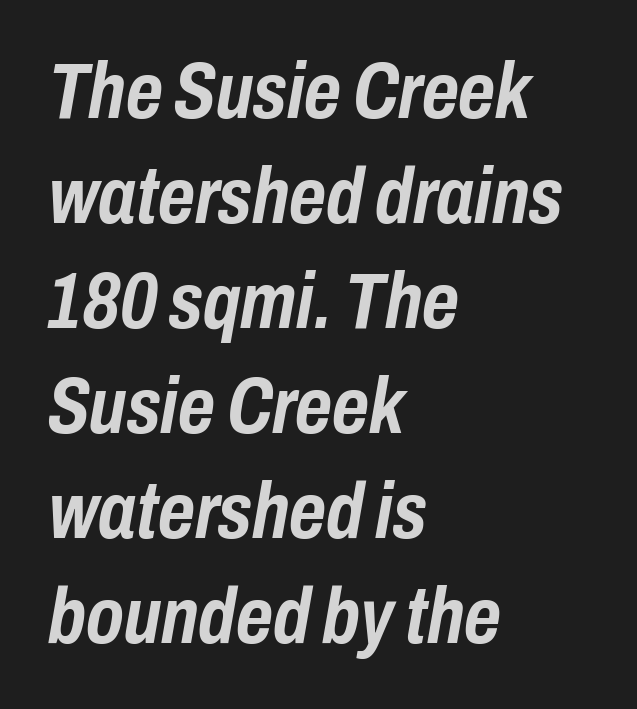
The glyphs are unaccompanied by any horizontal stroke below them. What stands out about the letter spacing? Nothing — it is the standard amount. The rows are spaced the way most documents space them. These lines are set flush left with a ragged right edge.
